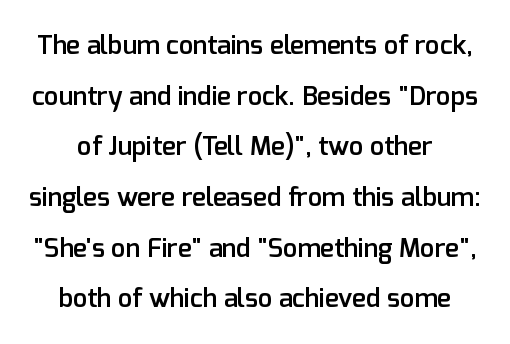
{"italic": "no", "bold": "semi", "underline": "no", "line_spacing": "loose", "line_spacing_ratio": 1.95, "letter_spacing": "normal", "letter_spacing_em": 0.0, "glyph_px": 26}
